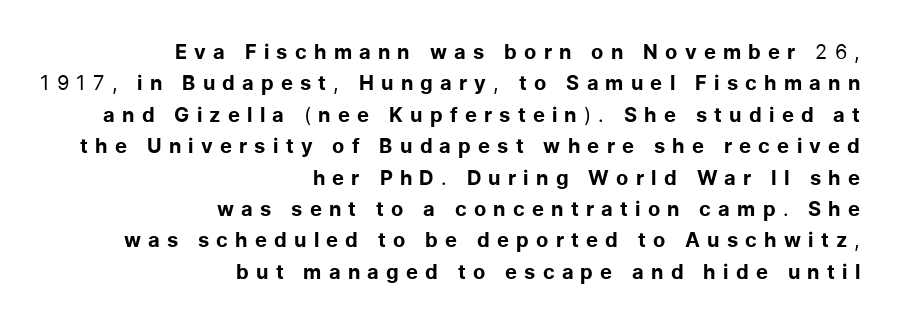
{"italic": "no", "bold": "no", "underline": "no", "align": "right", "line_spacing": "normal", "line_spacing_ratio": 1.57, "letter_spacing": "wide", "letter_spacing_em": 0.36, "glyph_px": 20}
